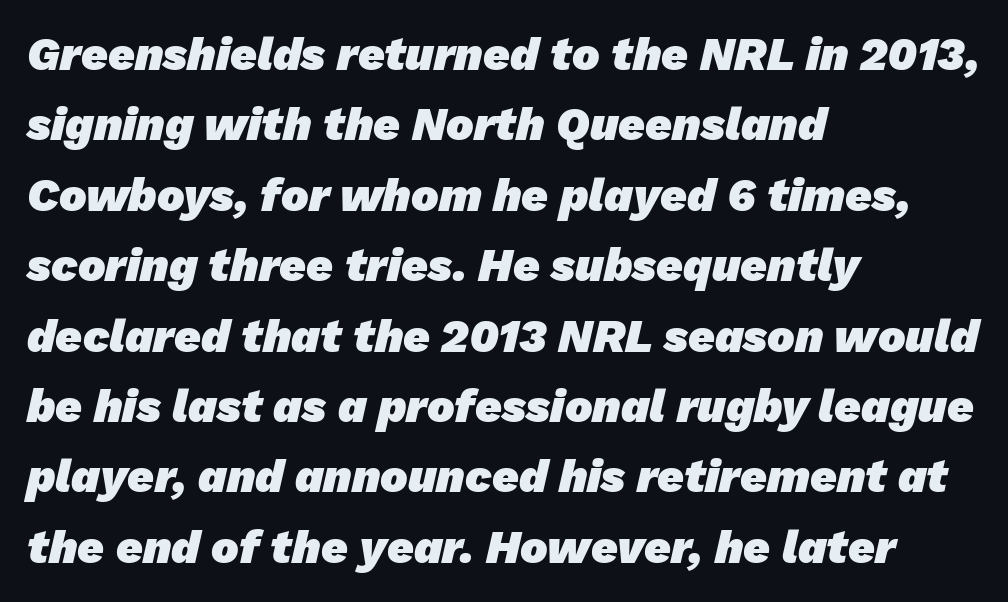
The image shows 46 px heavy sans-serif type; set left-aligned, normal line spacing (1.53x), normal letter spacing, not underlined; low stroke contrast and a medium x-height.
